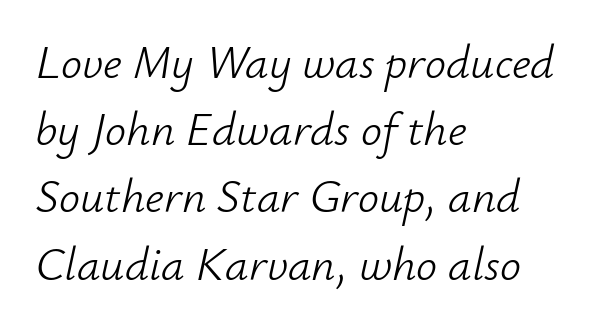
The image shows 47 px light type, italic (leaning right); set left-aligned, normal line spacing (1.43x), normal letter spacing, not underlined; low stroke contrast and a small x-height.
